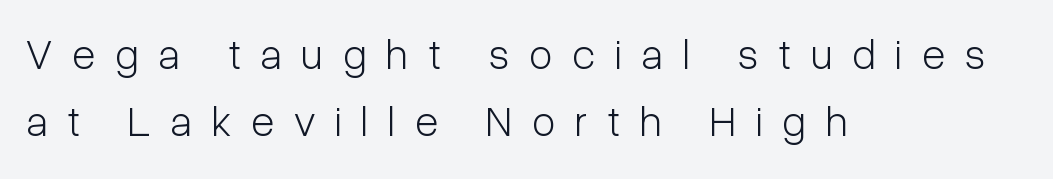
Q: Is the text bold? A: No.
Q: Is the text italic (slanted)? A: No, it is upright.
Q: Is the typeface a serif or a sans-serif typeface? A: Sans-serif.
Q: Is the text underlined? A: No.
Q: How is the paragraph aligned? A: Left-aligned.
Q: Is the spacing between letters normal or unusually wide? A: Unusually wide.
Q: Is the spacing between lines tight, normal or loose? A: Normal.
Q: Width (condensed, normal, or wide)? A: Condensed.
Q: Stroke contrast? A: Low.
Q: x-height? A: Medium.
Q: Monospaced? A: No.
